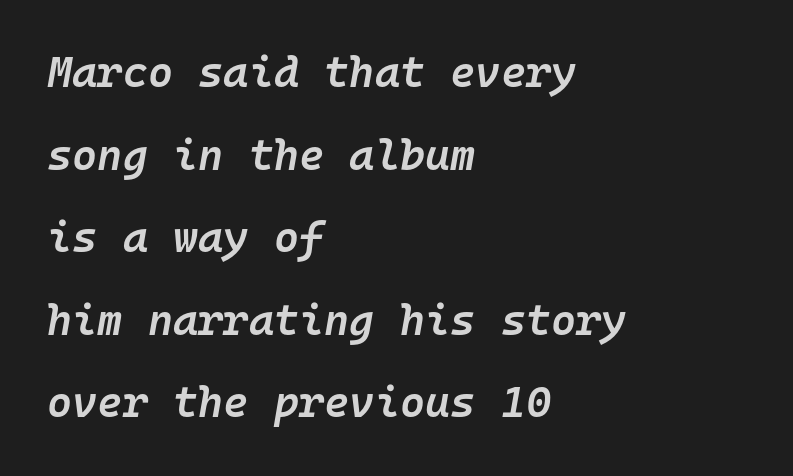
Italic: yes, the glyphs are oblique. Caption: standard tracking, unaltered. In CSS terms this would be text-align: left. Heft: intermediate — a semibold.
